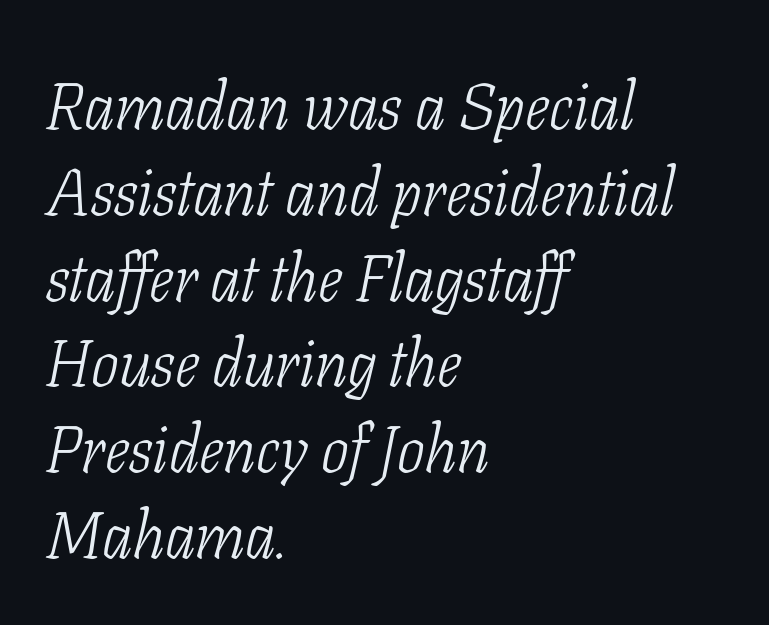
{"serif": "yes", "italic": "yes", "lean": "right", "slant_degrees": 11, "bold": "no", "weight": "light", "width": "condensed", "stroke_contrast": "low", "x_height": "medium", "monospaced": "no", "underline": "no", "align": "left", "line_spacing": "normal", "line_spacing_ratio": 1.3, "letter_spacing": "normal", "letter_spacing_em": 0.0, "glyph_px": 66}
